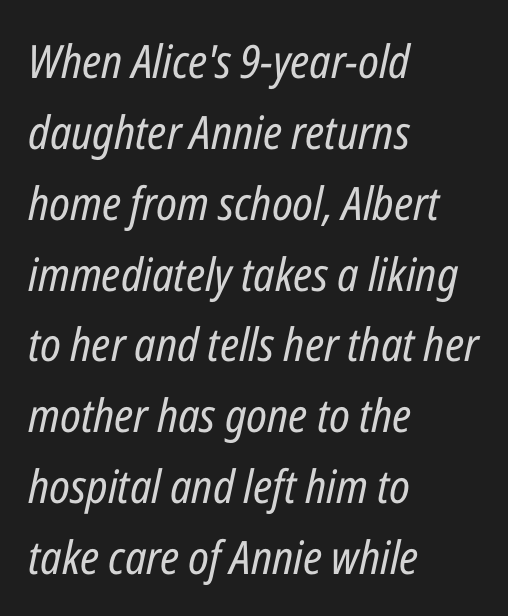
Notice how the passage keeps a crisp vertical edge on the left only. A normal amount of white space separates one row of letters from the next. Posture: slanted. These lines are rendered in a variable-pitch font. Each row of text sits above clean, open space. The gaps between neighbouring characters are ordinary and unremarkable.
